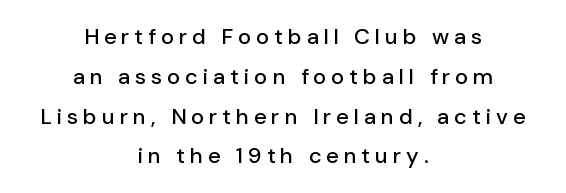
The image shows 22 px text type, upright; set centered, line spacing 1.81x, unusually wide letter spacing (+0.22 em), not underlined.
